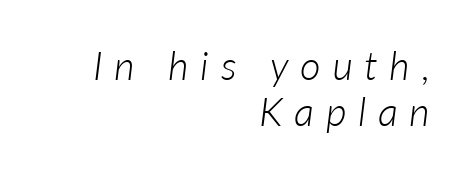
{"italic": "yes", "lean": "right", "slant_degrees": 7, "bold": "no", "weight": "light", "width": "normal", "stroke_contrast": "low", "x_height": "medium", "monospaced": "no", "underline": "no", "align": "right", "line_spacing_ratio": 1.16, "letter_spacing": "wide", "letter_spacing_em": 0.29, "glyph_px": 40}
